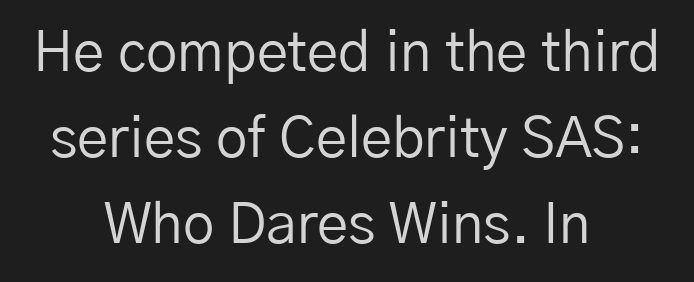
{"serif": "no", "italic": "no", "bold": "no", "weight": "regular", "width": "normal", "stroke_contrast": "low", "x_height": "medium", "monospaced": "no", "underline": "no", "align": "center", "line_spacing": "normal", "line_spacing_ratio": 1.54, "letter_spacing": "normal", "letter_spacing_em": 0.0, "glyph_px": 56}
